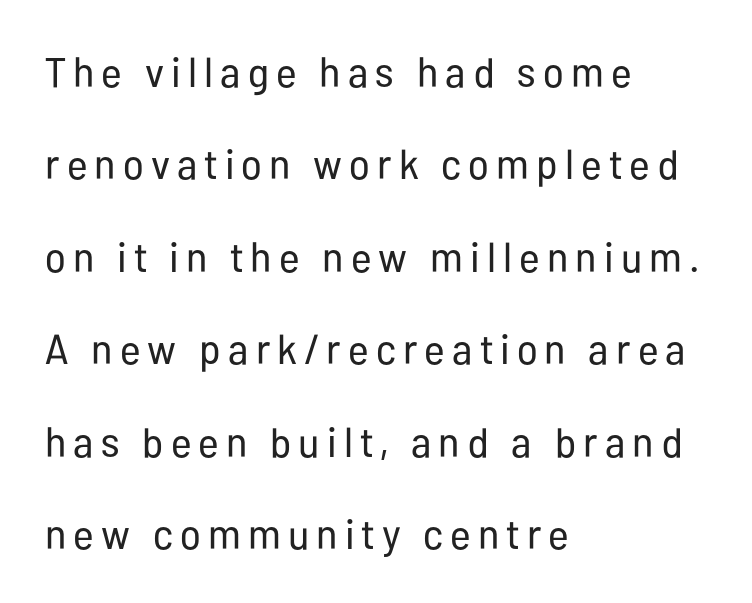
Q: Is the text bold? A: No.
Q: Is the text italic (slanted)? A: No, it is upright.
Q: Is the typeface a serif or a sans-serif typeface? A: Sans-serif.
Q: Is the text underlined? A: No.
Q: How is the paragraph aligned? A: Left-aligned.
Q: Is the spacing between lines tight, normal or loose? A: Loose.
Q: Width (condensed, normal, or wide)? A: Condensed.
Q: Stroke contrast? A: Low.
Q: x-height? A: Medium.
Q: Monospaced? A: No.
